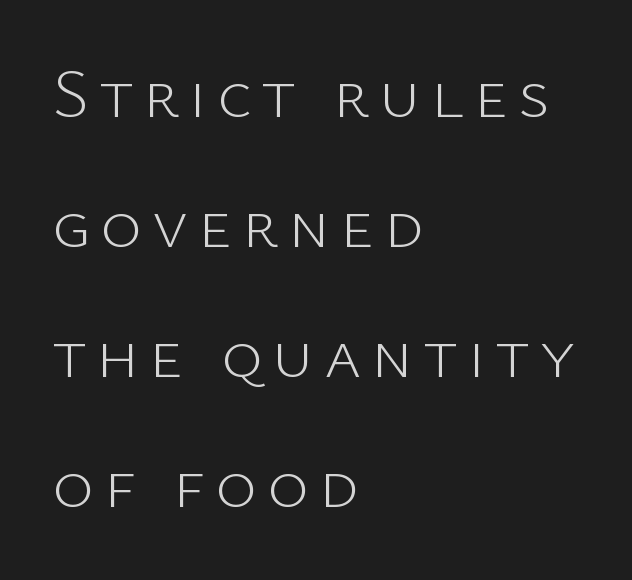
Check where the strokes stop: nothing finishes them off — pure sans. Characters remain perfectly vertical along every line. Descenders are the only things crossing below the line. You could not count columns in this text — the font is proportionally spaced. Short and long lines alike share a common starting point at left. A quiet, ordinary-to-light weight characterises the typeface.
